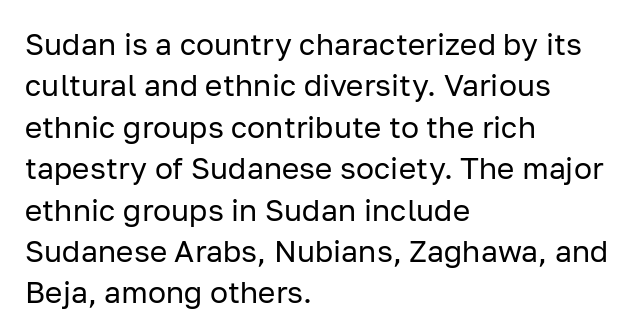
Q: Is the text bold? A: No.
Q: Is the text italic (slanted)? A: No, it is upright.
Q: Is the typeface a serif or a sans-serif typeface? A: Sans-serif.
Q: Is the text underlined? A: No.
Q: How is the paragraph aligned? A: Left-aligned.
Q: Is the spacing between letters normal or unusually wide? A: Normal.
Q: Is the spacing between lines tight, normal or loose? A: Normal.
Q: Width (condensed, normal, or wide)? A: Normal.
Q: Stroke contrast? A: Low.
Q: x-height? A: Medium.
Q: Monospaced? A: No.
